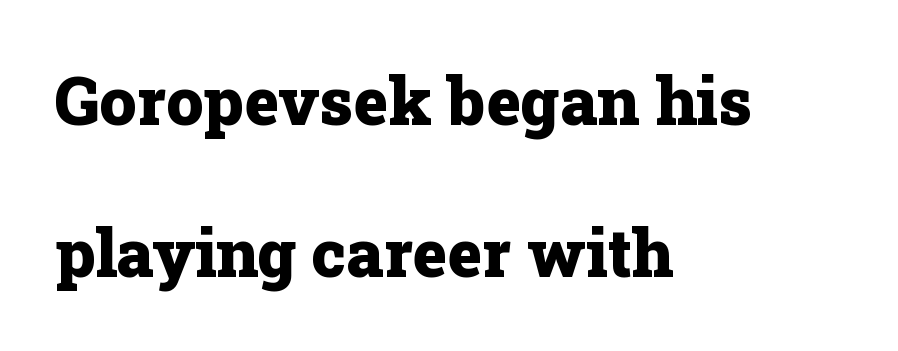
Q: Is the text bold? A: Yes.
Q: Is the text italic (slanted)? A: No, it is upright.
Q: Is the typeface a serif or a sans-serif typeface? A: Serif.
Q: Is the text underlined? A: No.
Q: How is the paragraph aligned? A: Left-aligned.
Q: Is the spacing between letters normal or unusually wide? A: Normal.
Q: Is the spacing between lines tight, normal or loose? A: Loose.
Q: Width (condensed, normal, or wide)? A: Normal.
Q: Stroke contrast? A: Low.
Q: x-height? A: Medium.
Q: Monospaced? A: No.
